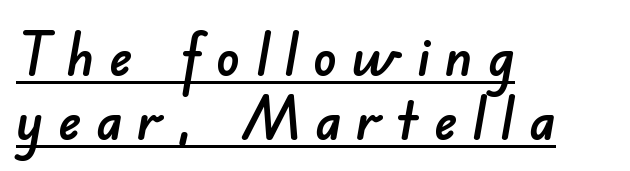
These lines are rendered in a variable-pitch font. Are there feet on the stems? There aren't — it's a sans. Look at the tracking — it's clearly loosened, letters drifting apart. Does a line run under the words? Yes, clearly.
